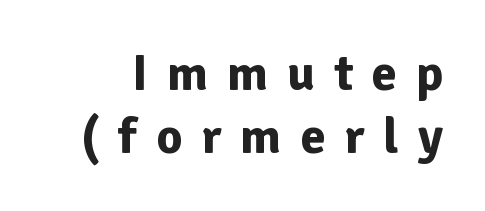
Q: Is the text bold? A: Yes.
Q: Is the text italic (slanted)? A: No, it is upright.
Q: Is the typeface a serif or a sans-serif typeface? A: Sans-serif.
Q: Is the text underlined? A: No.
Q: Is the spacing between letters normal or unusually wide? A: Unusually wide.
Q: Width (condensed, normal, or wide)? A: Normal.
Q: Stroke contrast? A: Low.
Q: x-height? A: Medium.
Q: Monospaced? A: No.
